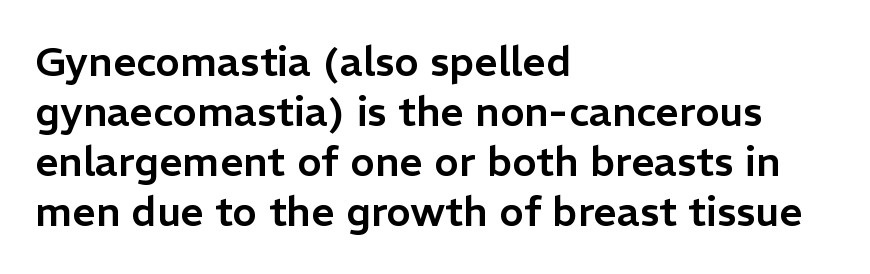
Quick note: underline off. Observe the absence of serifs on each vertical stroke in this sample. Notice how the passage keeps a crisp vertical edge on the left only. If you drew a line through each stem, it would be perfectly vertical. Nothing unusual about the tracking: characters are spaced as the font intends.
